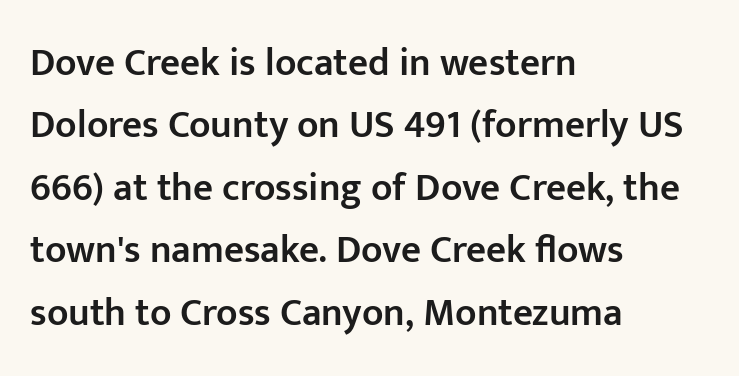
Q: Is the text bold? A: Semi-bold.
Q: Is the text italic (slanted)? A: No, it is upright.
Q: Is the typeface a serif or a sans-serif typeface? A: Sans-serif.
Q: Is the text underlined? A: No.
Q: How is the paragraph aligned? A: Left-aligned.
Q: Is the spacing between letters normal or unusually wide? A: Normal.
Q: Is the spacing between lines tight, normal or loose? A: Normal.
Q: Width (condensed, normal, or wide)? A: Normal.
Q: Stroke contrast? A: Low.
Q: x-height? A: Medium.
Q: Monospaced? A: No.
